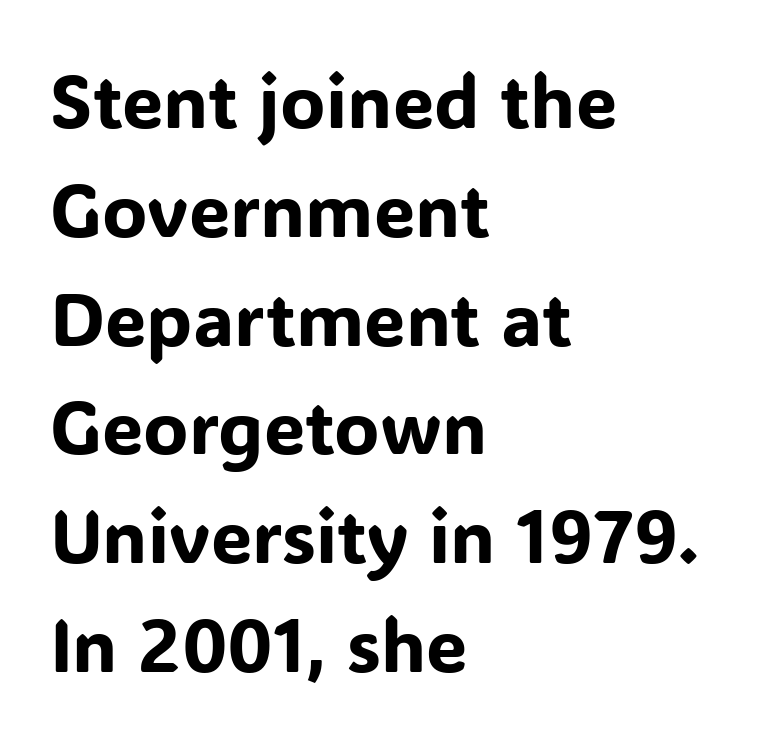
These lines stack with their left ends in a neat column. These lines are rendered in a variable-pitch font. In terms of leading, this rendering sits right in the middle. A typesetter would label this face a sans. A bare baseline throughout the passage. The axis of the letterforms is exactly vertical.
